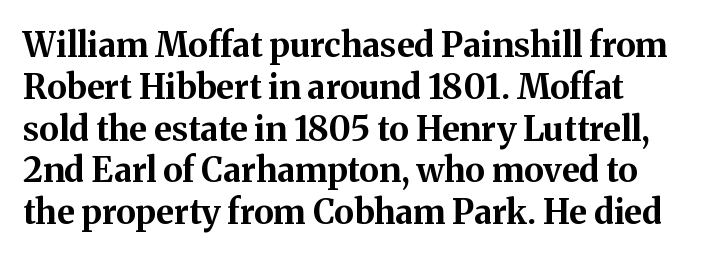
The image shows 34 px bold serif type, upright; set left-aligned, line spacing 1.23x, normal letter spacing, not underlined; medium stroke contrast and a medium x-height.
